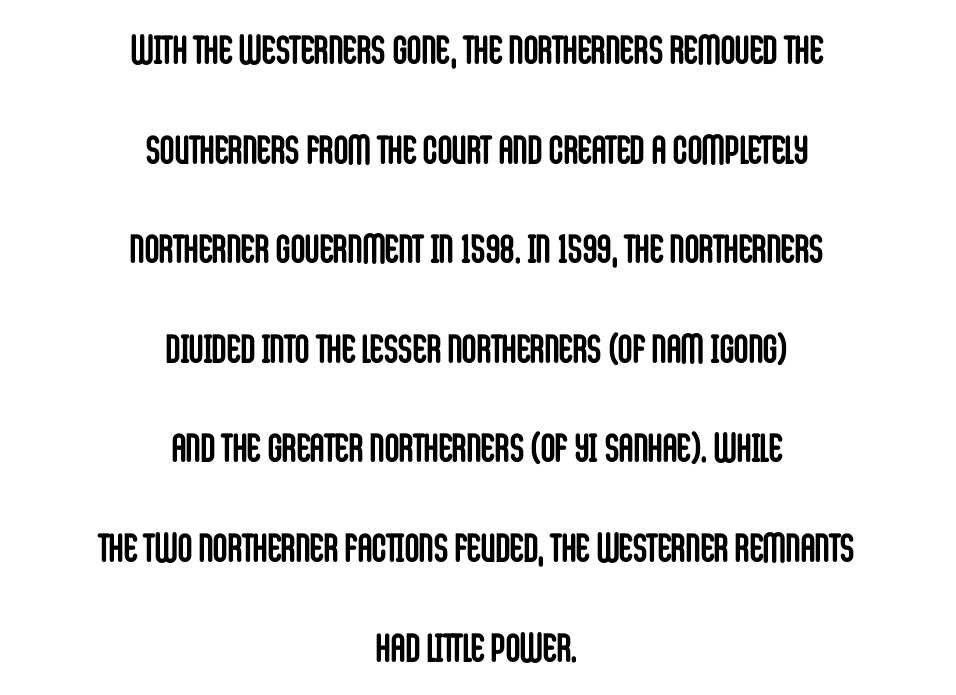
Q: Is the text bold? A: Yes.
Q: Is the text italic (slanted)? A: No, it is upright.
Q: Is the typeface a serif or a sans-serif typeface? A: Sans-serif.
Q: Is the text underlined? A: No.
Q: How is the paragraph aligned? A: Centered.
Q: Is the spacing between letters normal or unusually wide? A: Normal.
Q: Is the spacing between lines tight, normal or loose? A: Loose.
Q: Width (condensed, normal, or wide)? A: Condensed.
Q: Stroke contrast? A: Low.
Q: x-height? A: Large.
Q: Monospaced? A: No.
